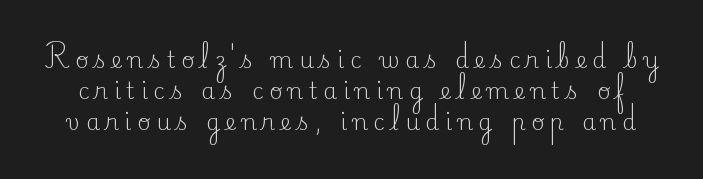
Q: Is the text bold? A: No.
Q: Is the text italic (slanted)? A: No, it is upright.
Q: Is the text underlined? A: No.
Q: Is the spacing between letters normal or unusually wide? A: Unusually wide.
Q: Is the spacing between lines tight, normal or loose? A: Normal.
